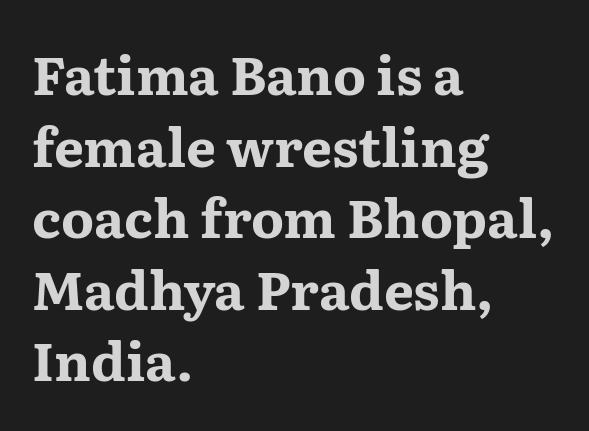
Q: Is the text bold? A: Yes.
Q: Is the text italic (slanted)? A: No, it is upright.
Q: Is the typeface a serif or a sans-serif typeface? A: Serif.
Q: Is the text underlined? A: No.
Q: How is the paragraph aligned? A: Left-aligned.
Q: Is the spacing between letters normal or unusually wide? A: Normal.
Q: Is the spacing between lines tight, normal or loose? A: Normal.
Q: Width (condensed, normal, or wide)? A: Wide.
Q: Stroke contrast? A: Medium.
Q: x-height? A: Medium.
Q: Monospaced? A: No.
